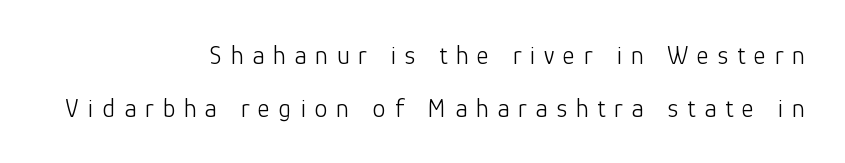
Q: Is the text bold? A: No.
Q: Is the text italic (slanted)? A: No, it is upright.
Q: Is the text underlined? A: No.
Q: How is the paragraph aligned? A: Right-aligned.
Q: Is the spacing between letters normal or unusually wide? A: Unusually wide.
Q: Is the spacing between lines tight, normal or loose? A: Loose.
